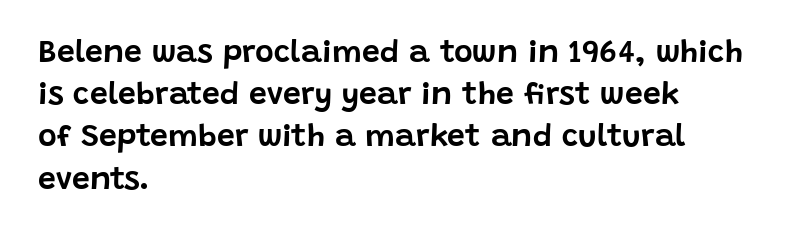
Q: Is the text italic (slanted)? A: No, it is upright.
Q: Is the typeface a serif or a sans-serif typeface? A: Sans-serif.
Q: Is the text underlined? A: No.
Q: How is the paragraph aligned? A: Left-aligned.
Q: Is the spacing between letters normal or unusually wide? A: Normal.
Q: Is the spacing between lines tight, normal or loose? A: Normal.
Q: Width (condensed, normal, or wide)? A: Normal.
Q: Stroke contrast? A: Low.
Q: x-height? A: Large.
Q: Monospaced? A: No.
